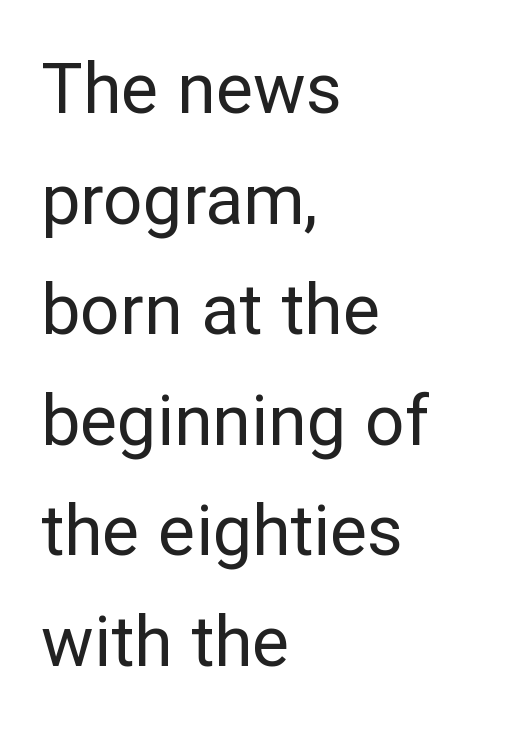
The axis of the letterforms is exactly vertical. Bold? No — there's no thickening of the strokes. The rendering anchors every line to the left-hand side. Character widths vary here, with narrow letters taking less room than wide ones.
